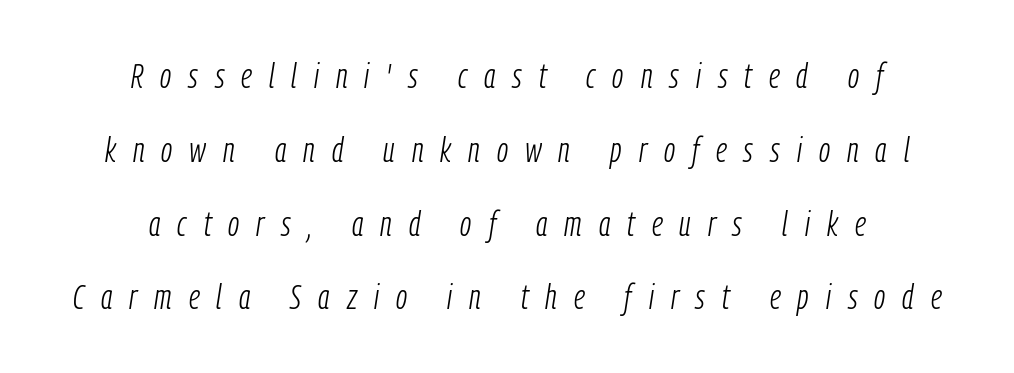
The image shows 34 px light, condensed type, italic (leaning right); set centered, loose line spacing (2.17x), unusually wide letter spacing (+0.5 em), not underlined; low stroke contrast and a medium x-height.
